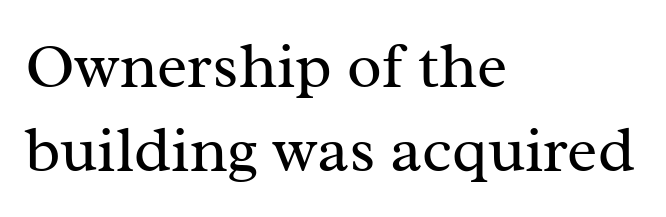
The image shows 64 px regular-weight serif type, upright; set left-aligned, normal line spacing (1.32x), normal letter spacing, not underlined; medium stroke contrast and a medium x-height.
